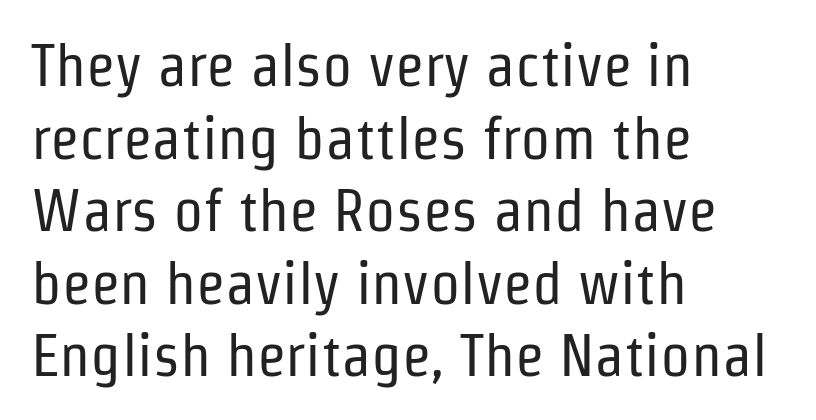
The image shows 60 px regular-weight, condensed sans-serif type, upright; set left-aligned, line spacing 1.21x, normal letter spacing, not underlined; low stroke contrast and a medium x-height.
